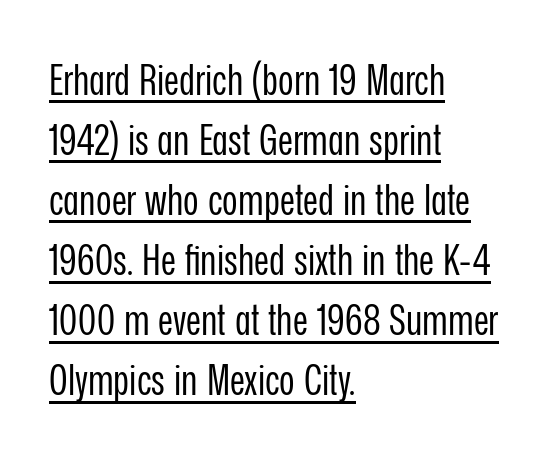
The image shows 42 px regular-weight, condensed sans-serif type, upright; set left-aligned, normal line spacing (1.43x), normal letter spacing, underlined; low stroke contrast and a medium x-height.
